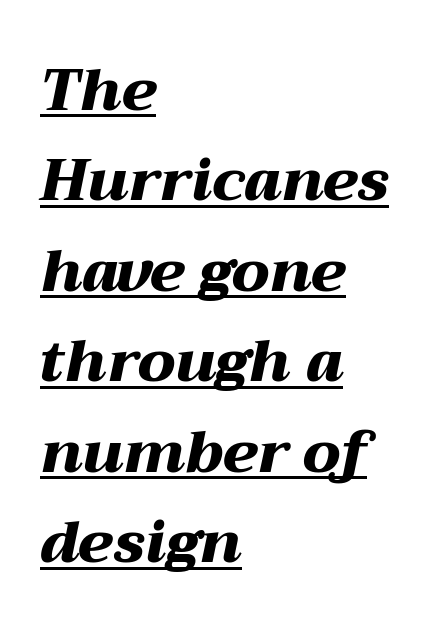
The image shows 58 px heavy, wide type, italic (leaning right); set left-aligned, normal line spacing (1.56x), normal letter spacing, underlined; medium stroke contrast and a medium x-height.
